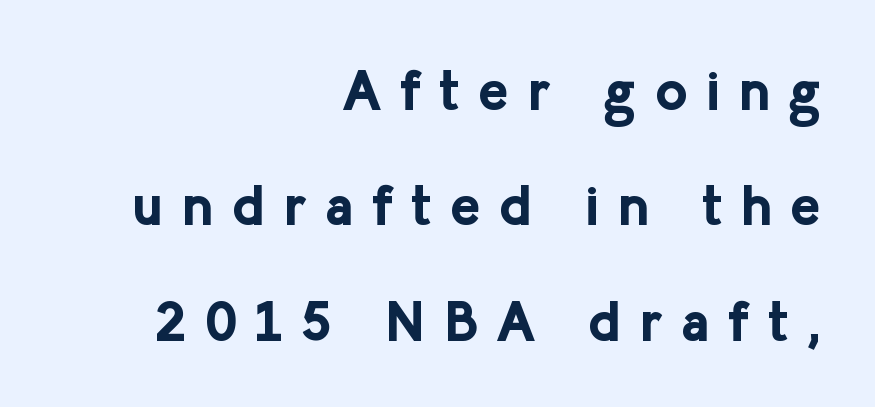
The image shows 56 px bold sans-serif type, upright; set right-aligned, loose line spacing (2.06x), unusually wide letter spacing (+0.33 em), not underlined; low stroke contrast and a medium x-height.
